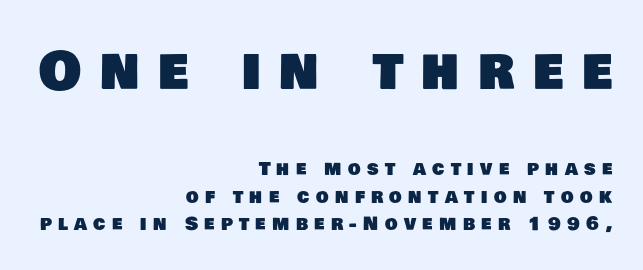
Q: Is the typeface a serif or a sans-serif typeface? A: Sans-serif.
Q: Is the text underlined? A: No.
Q: How is the paragraph aligned? A: Right-aligned.
Q: Is the spacing between letters normal or unusually wide? A: Unusually wide.
Q: Is the spacing between lines tight, normal or loose? A: Normal.
Q: Which block of text is set in a larger size, the first (top) or the second (bottom)? A: The first (top) one.
Q: Width (condensed, normal, or wide)? A: Normal.
Q: Stroke contrast? A: Low.
Q: x-height? A: Large.
Q: Monospaced? A: No.
